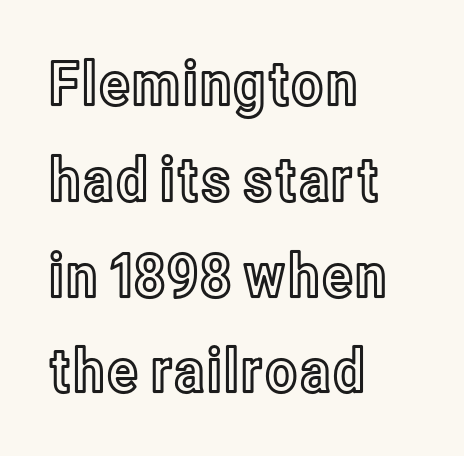
The letterforms sit shoulder to shoulder at normal distance. The axis of the letterforms is exactly vertical. The string is rendered with underlining switched off. The text block is weighted toward the left margin, trailing off unevenly rightward.
